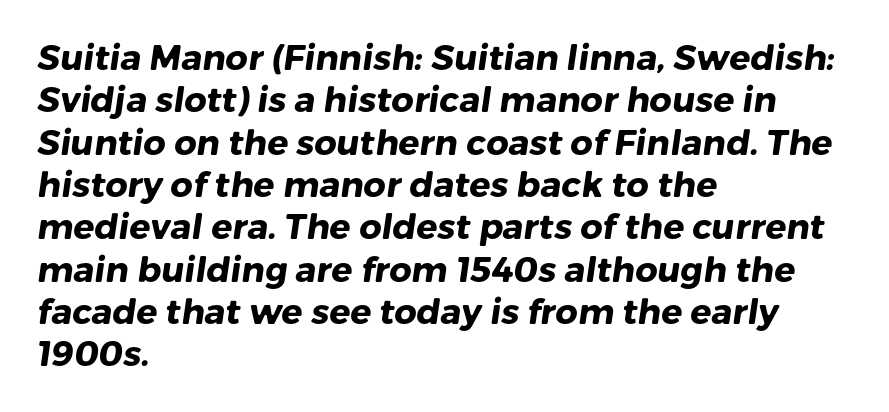
Q: Is the text bold? A: Yes.
Q: Is the typeface a serif or a sans-serif typeface? A: Sans-serif.
Q: Is the text underlined? A: No.
Q: How is the paragraph aligned? A: Left-aligned.
Q: Is the spacing between letters normal or unusually wide? A: Normal.
Q: Width (condensed, normal, or wide)? A: Normal.
Q: Stroke contrast? A: Low.
Q: x-height? A: Medium.
Q: Monospaced? A: No.
